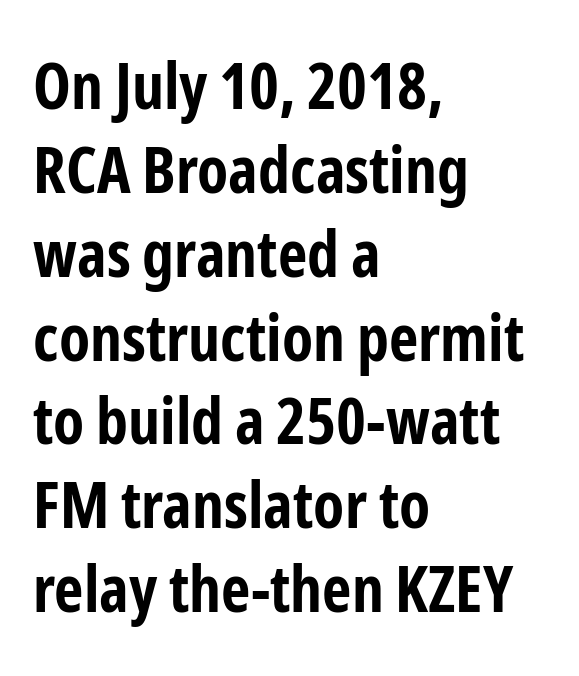
Whoever set this chose a conventional vertical rhythm. Inter-character spacing is left at the font's built-in metrics. Glance below the letters and you will spot only blank space. Unlike italic type, these characters show no tilt at all. Is this a sans? Yes — the strokes have no serifs. These lines are rendered in a variable-pitch font.
